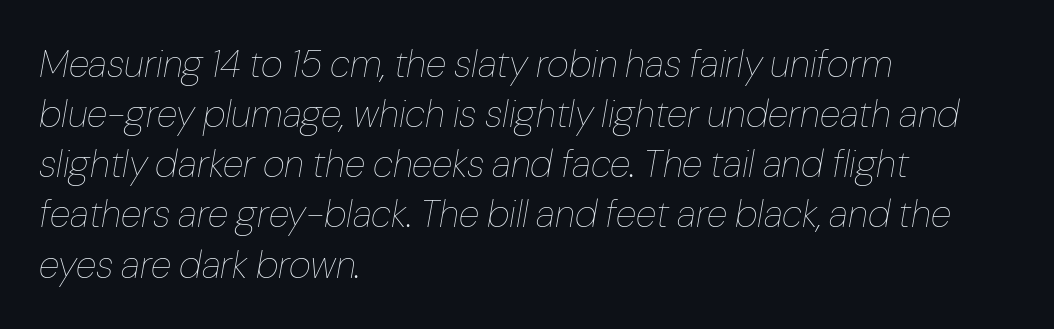
The image shows 38 px thin type, italic (leaning right); set left-aligned, normal line spacing (1.32x), normal letter spacing, not underlined; low stroke contrast and a medium x-height.
